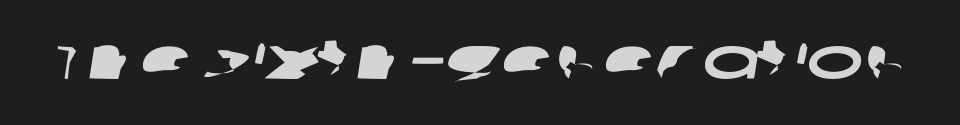
{"serif": "no", "width": "wide", "stroke_contrast": "low", "x_height": "large", "monospaced": "no", "underline": "no", "letter_spacing": "normal", "letter_spacing_em": 0.0, "glyph_px": 60}
